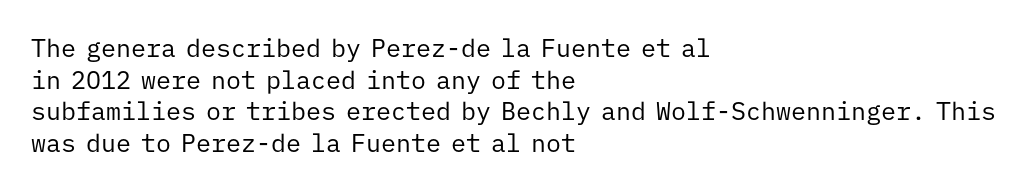
The image shows 25 px text type, upright; set left-aligned, normal line spacing (1.27x), normal letter spacing, not underlined.
